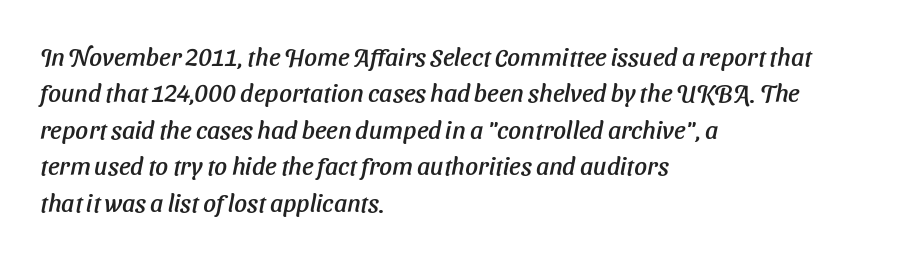
Q: Is the text italic (slanted)? A: Yes, it leans right by about 11 degrees.
Q: Is the text underlined? A: No.
Q: How is the paragraph aligned? A: Left-aligned.
Q: Is the spacing between letters normal or unusually wide? A: Normal.
Q: Is the spacing between lines tight, normal or loose? A: Normal.
